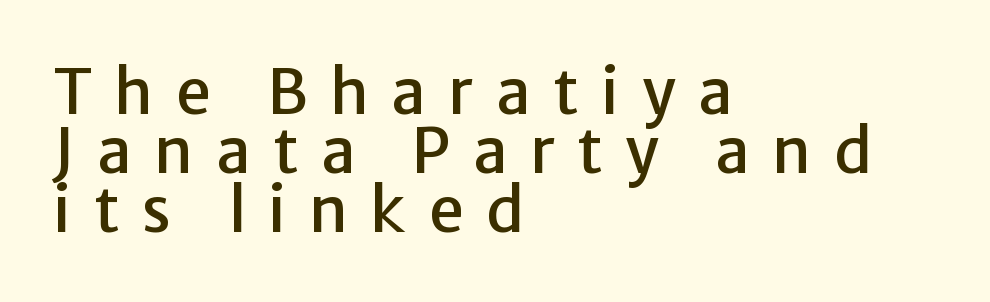
The image shows 62 px sans-serif type, upright; set left-aligned, tight line spacing (0.95x), unusually wide letter spacing (+0.36 em), not underlined; low stroke contrast and a medium x-height.
